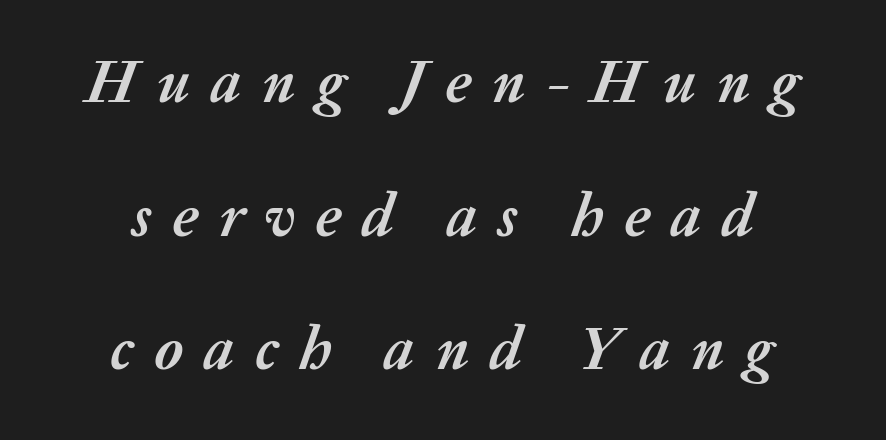
{"italic": "yes", "lean": "right", "slant_degrees": 20, "bold": "yes", "weight": "semibold", "width": "normal", "stroke_contrast": "medium", "x_height": "medium", "monospaced": "no", "underline": "no", "line_spacing": "loose", "line_spacing_ratio": 2.19, "letter_spacing": "wide", "letter_spacing_em": 0.34, "glyph_px": 61}
